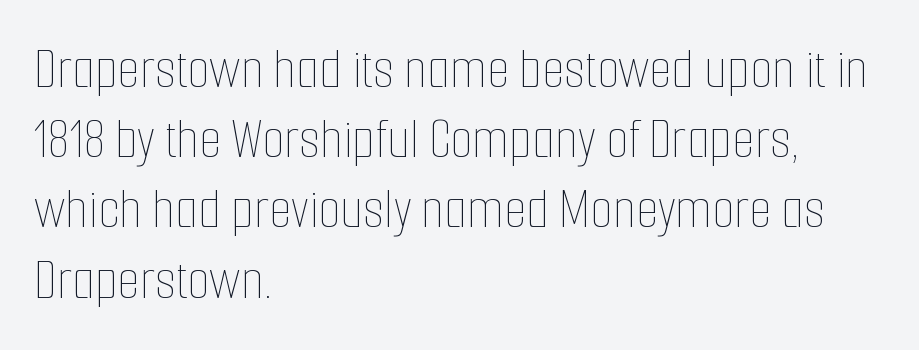
The ragged edge is on the right, which tells us the setting is flush left. Character widths vary here, with narrow letters taking less room than wide ones. The foot of each line stays bare and open. Tracking here is standard; glyphs follow each other at the usual distance. The letterforms sit at book weight or below.
